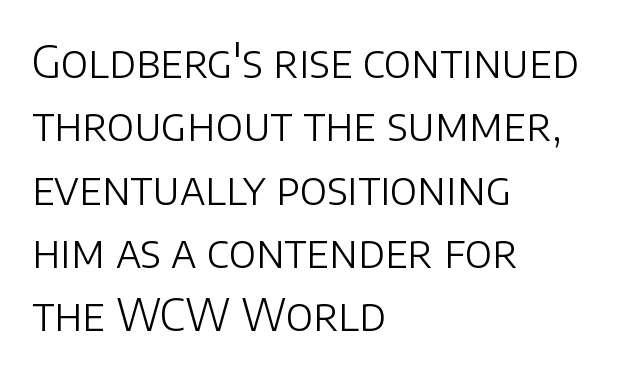
The image shows 44 px light sans-serif type, upright; set left-aligned, normal line spacing (1.44x), normal letter spacing, not underlined; low stroke contrast and a large x-height.
